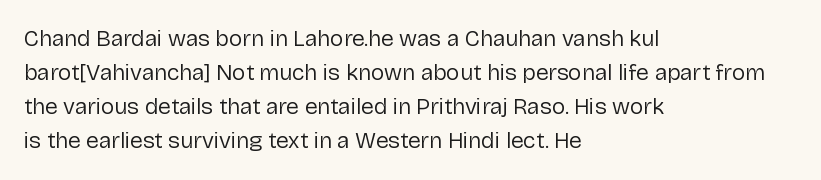
Q: Is the text bold? A: No.
Q: Is the text italic (slanted)? A: No, it is upright.
Q: Is the text underlined? A: No.
Q: How is the paragraph aligned? A: Left-aligned.
Q: Is the spacing between letters normal or unusually wide? A: Normal.
Q: Is the spacing between lines tight, normal or loose? A: Normal.
